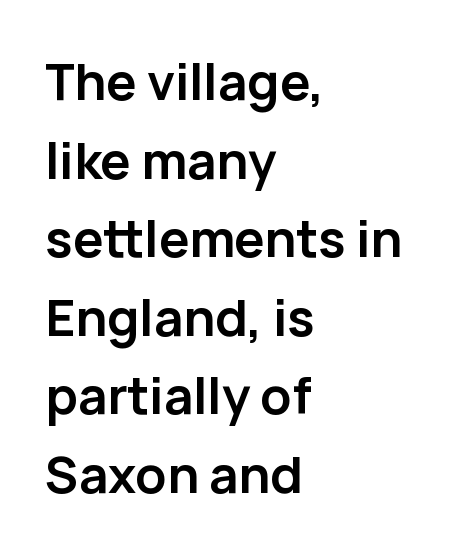
{"serif": "no", "italic": "no", "bold": "yes", "weight": "semibold", "width": "normal", "stroke_contrast": "low", "x_height": "medium", "monospaced": "no", "underline": "no", "align": "left", "line_spacing": "normal", "line_spacing_ratio": 1.54, "letter_spacing": "normal", "letter_spacing_em": 0.0, "glyph_px": 51}
